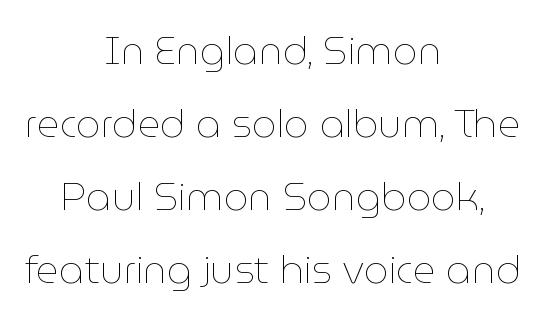
Q: Is the text bold? A: No.
Q: Is the text italic (slanted)? A: No, it is upright.
Q: Is the text underlined? A: No.
Q: How is the paragraph aligned? A: Centered.
Q: Is the spacing between letters normal or unusually wide? A: Normal.
Q: Width (condensed, normal, or wide)? A: Normal.
Q: Stroke contrast? A: Low.
Q: x-height? A: Medium.
Q: Monospaced? A: No.
